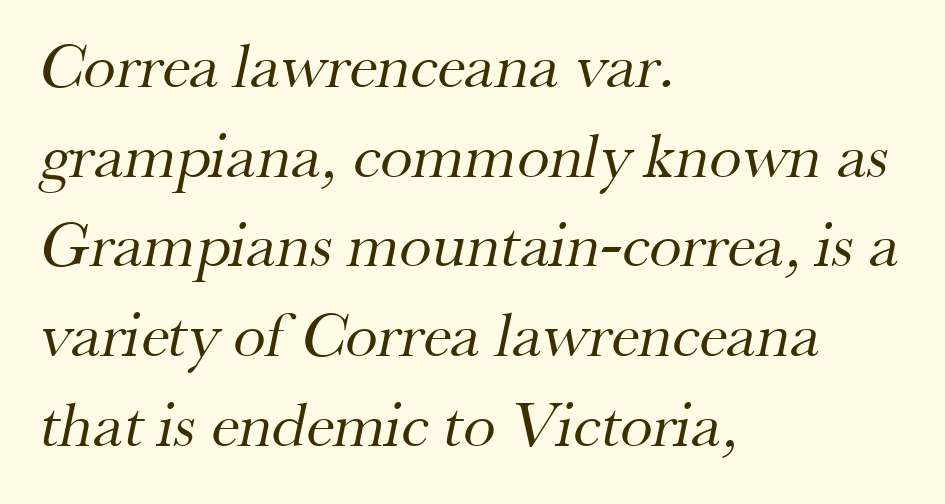
Line starts are locked; line ends wander. Letters have the restrained weight of plain body copy at most. These lines are rendered in a variable-pitch font. What stands out about the letter spacing? Nothing — it is the standard amount.
